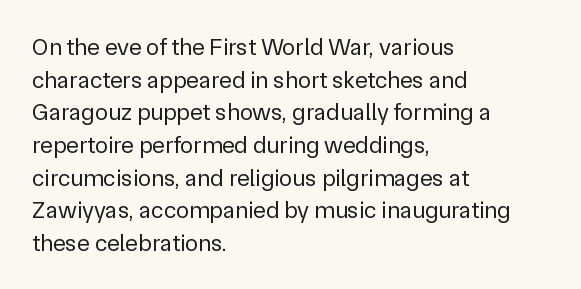
Q: Is the text bold? A: No.
Q: Is the text italic (slanted)? A: No, it is upright.
Q: Is the text underlined? A: No.
Q: How is the paragraph aligned? A: Left-aligned.
Q: Is the spacing between letters normal or unusually wide? A: Normal.
Q: Is the spacing between lines tight, normal or loose? A: Normal.
